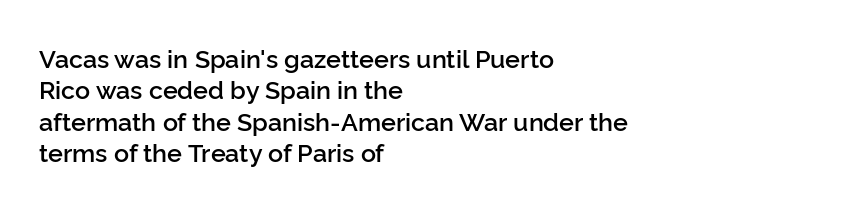
Q: Is the text bold? A: Semi-bold.
Q: Is the text italic (slanted)? A: No, it is upright.
Q: Is the text underlined? A: No.
Q: How is the paragraph aligned? A: Left-aligned.
Q: Is the spacing between letters normal or unusually wide? A: Normal.
Q: Is the spacing between lines tight, normal or loose? A: Normal.
